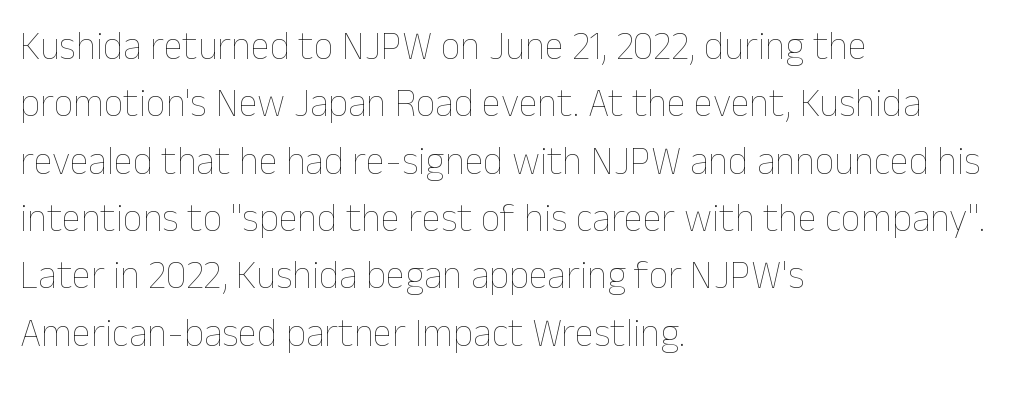
The image shows 39 px thin type, upright; set left-aligned, normal line spacing (1.47x), normal letter spacing, not underlined; low stroke contrast and a medium x-height.
